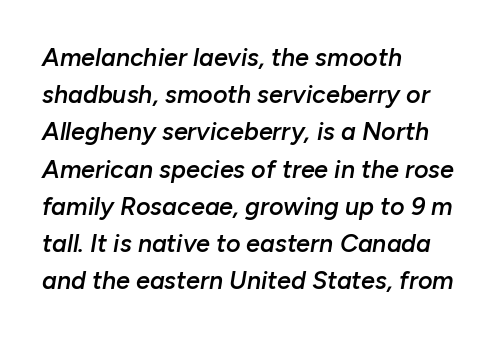
{"italic": "yes", "lean": "right", "slant_degrees": 10, "bold": "semi", "underline": "no", "align": "left", "line_spacing": "normal", "line_spacing_ratio": 1.49, "letter_spacing": "normal", "letter_spacing_em": 0.0, "glyph_px": 25}
